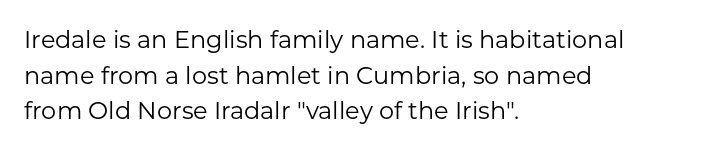
The image shows 24 px text type, upright; set left-aligned, normal line spacing (1.48x), normal letter spacing, not underlined.
